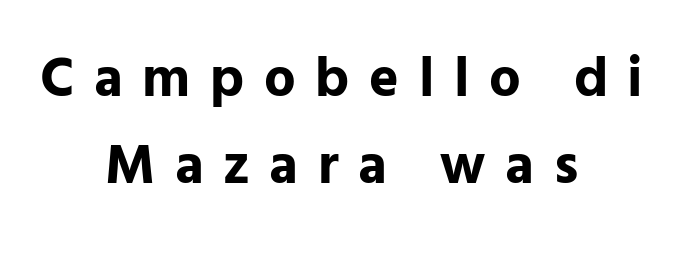
{"serif": "no", "italic": "no", "bold": "yes", "weight": "bold", "width": "normal", "stroke_contrast": "low", "x_height": "medium", "monospaced": "no", "underline": "no", "align": "center", "line_spacing": "normal", "line_spacing_ratio": 1.56, "letter_spacing": "wide", "letter_spacing_em": 0.35, "glyph_px": 56}
